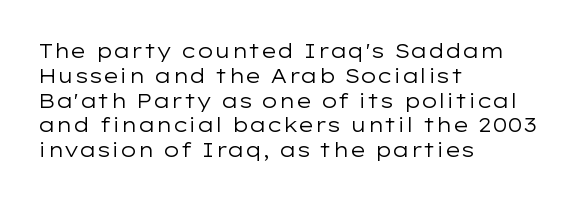
Q: Is the text bold? A: No.
Q: Is the text italic (slanted)? A: No, it is upright.
Q: Is the text underlined? A: No.
Q: How is the paragraph aligned? A: Left-aligned.
Q: Is the spacing between letters normal or unusually wide? A: Normal.
